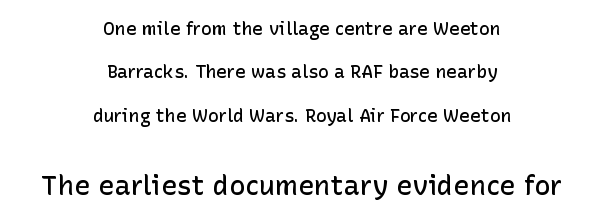
The image shows 27 px text type, upright; set centered, loose line spacing (2.41x), normal letter spacing, not underlined; the second (bottom) block is 1.5x larger.
